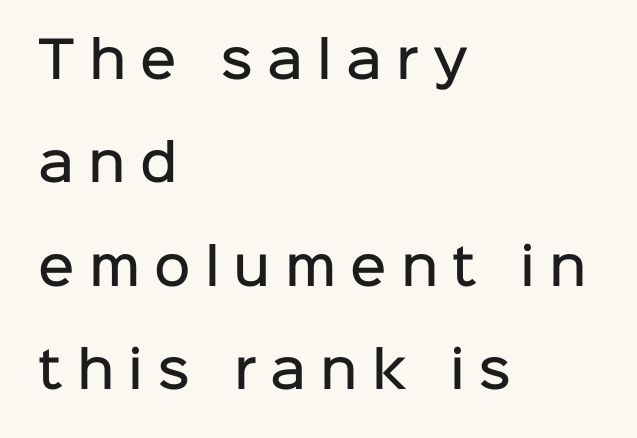
{"serif": "no", "italic": "no", "bold": "semi", "weight": "semibold", "width": "normal", "stroke_contrast": "low", "x_height": "medium", "monospaced": "no", "underline": "no", "align": "left", "line_spacing": "loose", "line_spacing_ratio": 2.07, "letter_spacing": "wide", "letter_spacing_em": 0.28, "glyph_px": 50}
